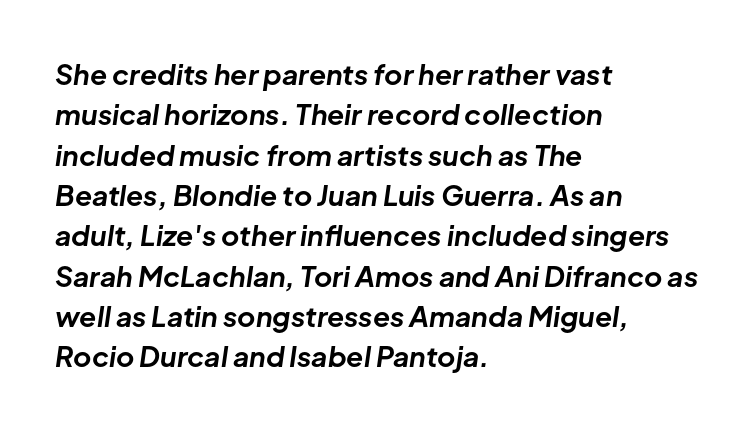
{"italic": "yes", "lean": "right", "slant_degrees": 8, "bold": "yes", "weight": "bold", "width": "normal", "stroke_contrast": "low", "x_height": "medium", "monospaced": "no", "underline": "no", "align": "left", "line_spacing": "normal", "line_spacing_ratio": 1.44, "letter_spacing": "normal", "letter_spacing_em": 0.0, "glyph_px": 28}
